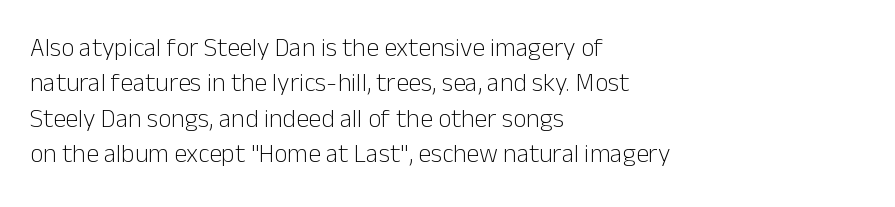
{"italic": "no", "bold": "no", "underline": "no", "align": "left", "line_spacing": "normal", "line_spacing_ratio": 1.36, "letter_spacing": "normal", "letter_spacing_em": 0.0, "glyph_px": 26}
